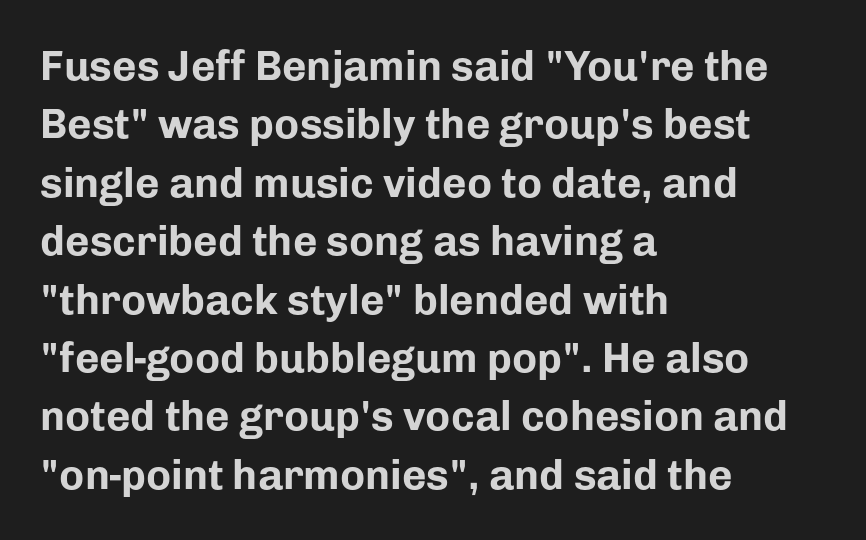
{"serif": "no", "italic": "no", "bold": "yes", "weight": "bold", "width": "normal", "stroke_contrast": "low", "x_height": "medium", "monospaced": "no", "underline": "no", "align": "left", "line_spacing": "normal", "line_spacing_ratio": 1.39, "letter_spacing": "normal", "letter_spacing_em": 0.0, "glyph_px": 42}
